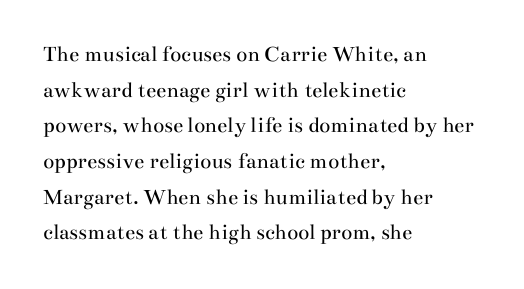
Q: Is the text bold? A: No.
Q: Is the text italic (slanted)? A: No, it is upright.
Q: Is the text underlined? A: No.
Q: How is the paragraph aligned? A: Left-aligned.
Q: Is the spacing between letters normal or unusually wide? A: Normal.
Q: Is the spacing between lines tight, normal or loose? A: Normal.
